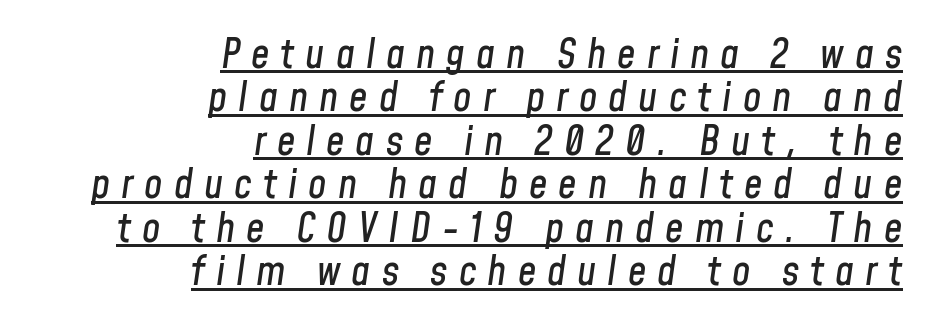
{"italic": "yes", "lean": "right", "slant_degrees": 8, "width": "condensed", "stroke_contrast": "low", "x_height": "medium", "monospaced": "no", "underline": "yes", "align": "right", "line_spacing": "tight", "line_spacing_ratio": 1.06, "letter_spacing": "wide", "letter_spacing_em": 0.27, "glyph_px": 41}
